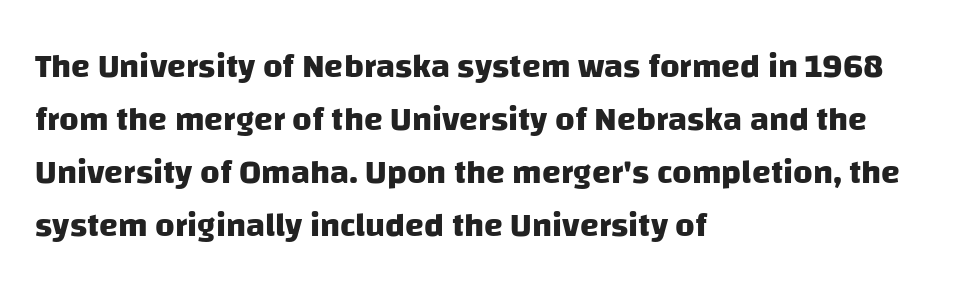
Honestly, there is no underline to notice here at all. Tracking here is standard; glyphs follow each other at the usual distance. The lines sit at an ordinary, default distance from one another. What weight is shown? A full bold with thick strokes. The paragraph has a hard left edge and a soft right edge.
